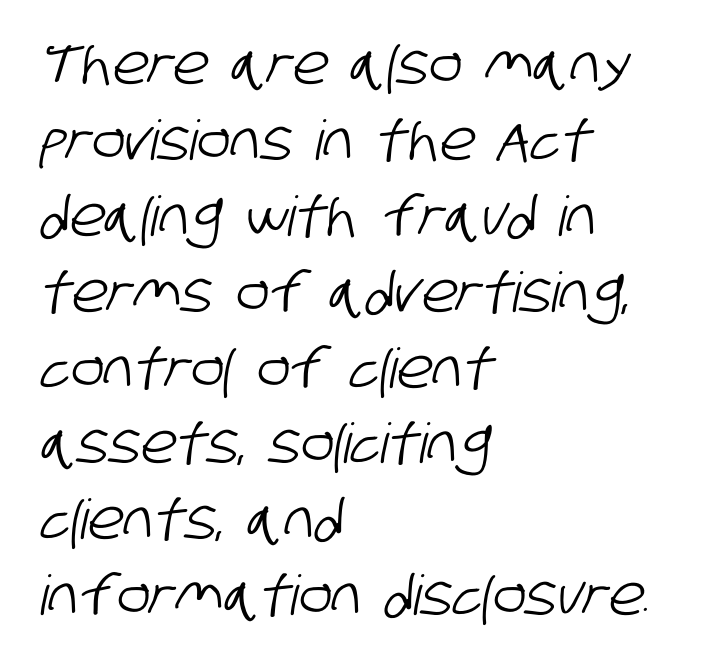
Typographically, this falls in the sans-serif category. The rendering anchors every line to the left-hand side. Quick note: interline space is typical. Lines of text with bare space underneath. Standard letterfit; no display-style spreading of the glyphs.
